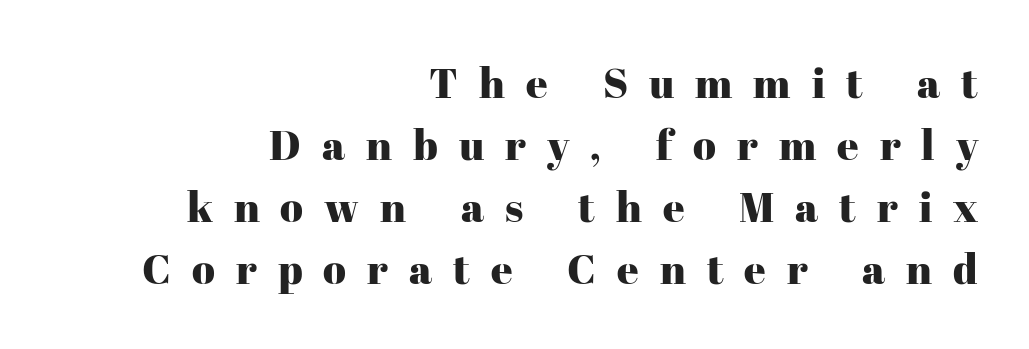
Here the designer chose a conventional face with non-uniform glyph widths. To sum up the face: it has serifs. In terms of leading, this rendering sits right in the middle. Is there any slant? The stems are plumb. Someone cranked the tracking dial way up on this one. Nobody drew a line under any word here.
